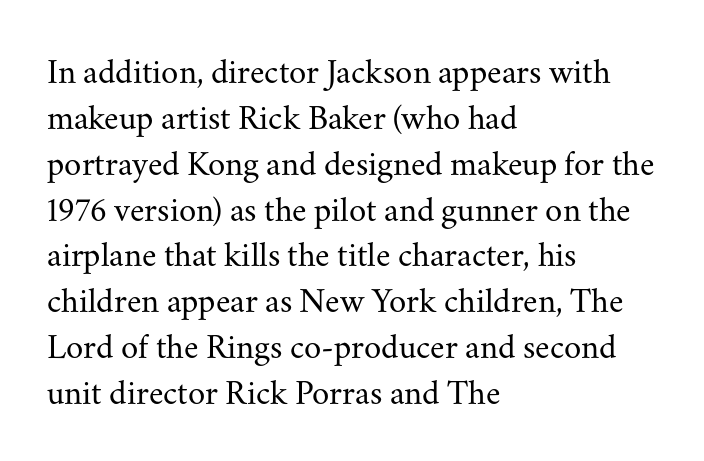
{"serif": "yes", "italic": "no", "bold": "no", "weight": "regular", "width": "normal", "stroke_contrast": "medium", "x_height": "small", "monospaced": "no", "underline": "no", "align": "left", "line_spacing": "normal", "line_spacing_ratio": 1.31, "letter_spacing": "normal", "letter_spacing_em": 0.0, "glyph_px": 35}
